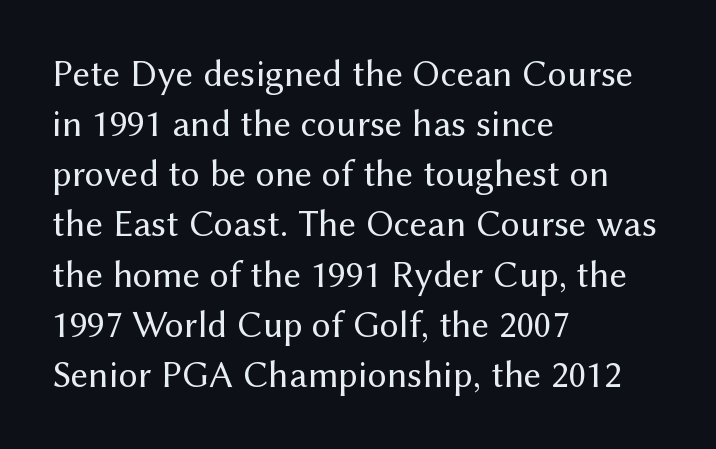
The image shows 38 px regular-weight sans-serif type, upright; set left-aligned, normal line spacing (1.32x), normal letter spacing, not underlined; medium stroke contrast and a medium x-height.
